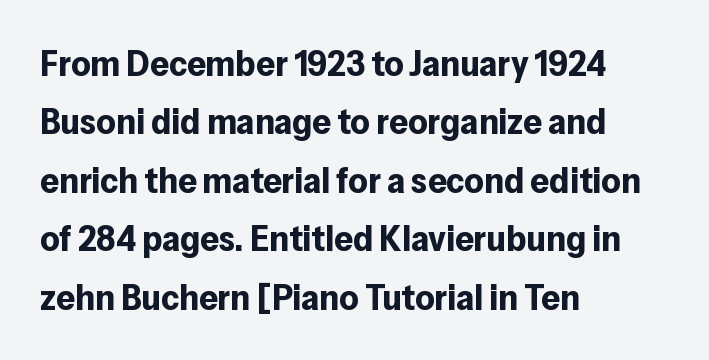
The image shows 37 px bold sans-serif type, upright; set left-aligned, normal line spacing (1.58x), normal letter spacing, not underlined; low stroke contrast and a medium x-height.
